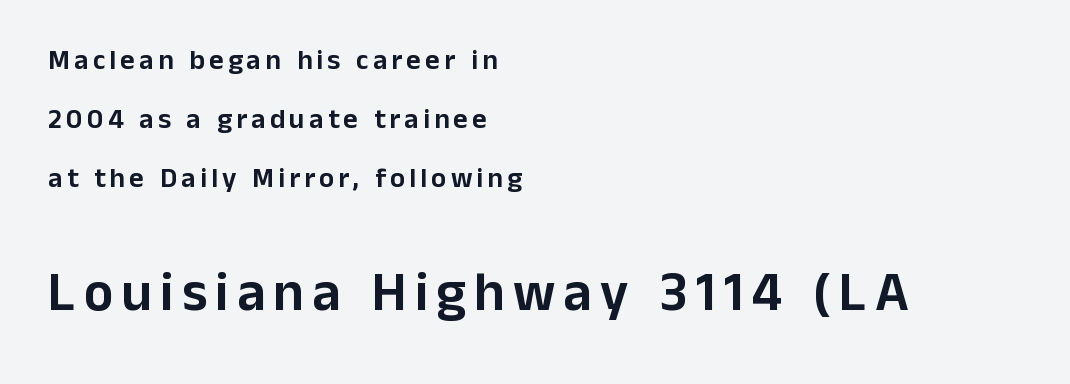
{"serif": "no", "italic": "no", "width": "normal", "stroke_contrast": "low", "x_height": "medium", "monospaced": "no", "underline": "no", "align": "left", "line_spacing": "loose", "line_spacing_ratio": 2.1, "larger_block": "second", "size_ratio": 1.96, "glyph_px": 55}
